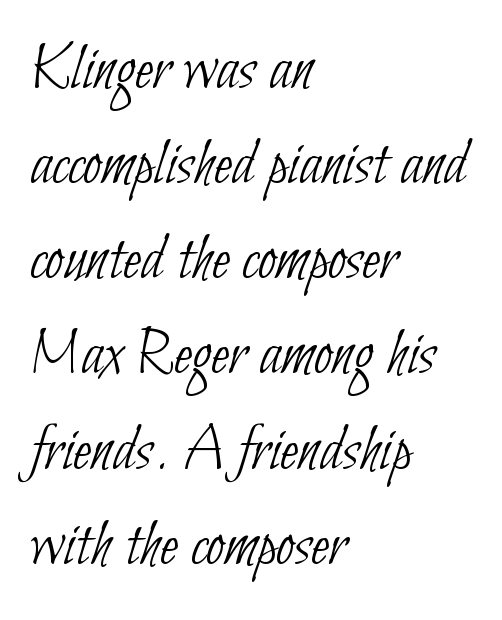
Q: Is the text bold? A: No.
Q: Is the typeface a serif or a sans-serif typeface? A: Sans-serif.
Q: Is the text underlined? A: No.
Q: How is the paragraph aligned? A: Left-aligned.
Q: Is the spacing between letters normal or unusually wide? A: Normal.
Q: Is the spacing between lines tight, normal or loose? A: Normal.
Q: Width (condensed, normal, or wide)? A: Condensed.
Q: Stroke contrast? A: Low.
Q: x-height? A: Small.
Q: Monospaced? A: No.
